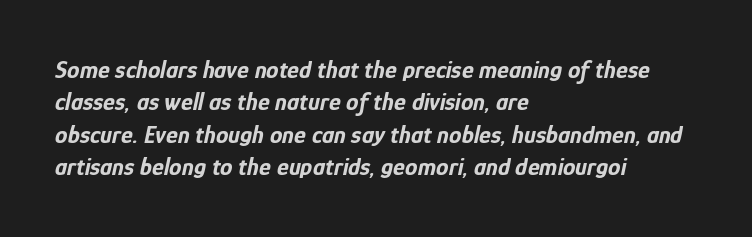
{"italic": "yes", "lean": "right", "slant_degrees": 12, "bold": "yes", "underline": "no", "align": "left", "line_spacing": "normal", "line_spacing_ratio": 1.3, "letter_spacing": "normal", "letter_spacing_em": 0.0, "glyph_px": 25}
